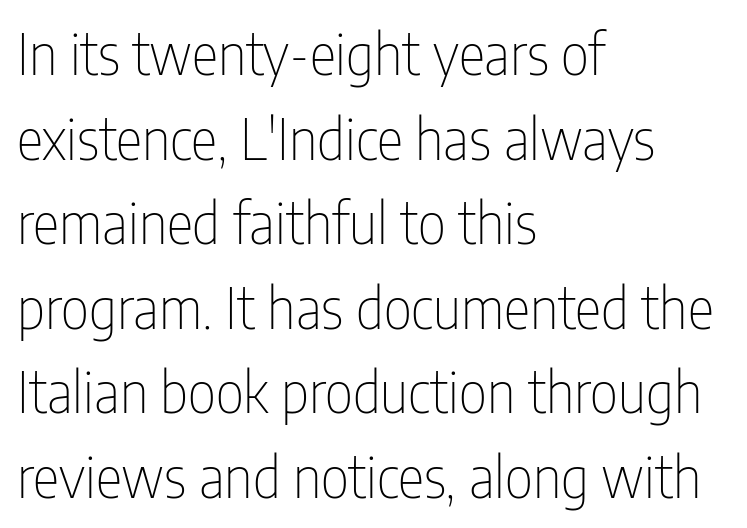
{"serif": "no", "italic": "no", "bold": "no", "weight": "thin", "width": "condensed", "stroke_contrast": "low", "x_height": "medium", "monospaced": "no", "underline": "no", "align": "left", "line_spacing": "normal", "line_spacing_ratio": 1.51, "letter_spacing": "normal", "letter_spacing_em": 0.0, "glyph_px": 56}
